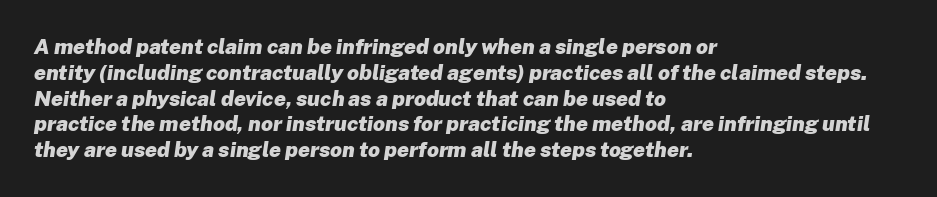
On the weight axis this lands at bold, roughly 700. The tracking reads as untouched default to a designer's eye. It's the slanting kind of type. Line starts are locked; line ends wander. No word sits above an underline.
